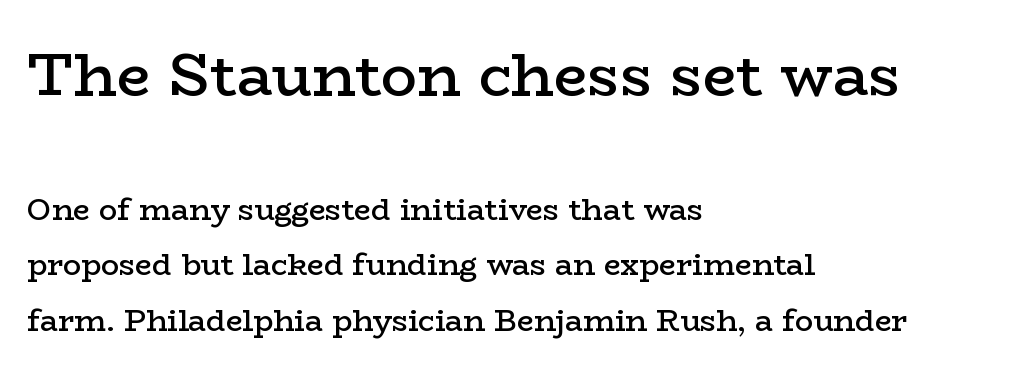
Q: Is the text bold? A: Semi-bold.
Q: Is the text italic (slanted)? A: No, it is upright.
Q: Is the typeface a serif or a sans-serif typeface? A: Serif.
Q: Is the text underlined? A: No.
Q: How is the paragraph aligned? A: Left-aligned.
Q: Is the spacing between letters normal or unusually wide? A: Normal.
Q: Which block of text is set in a larger size, the first (top) or the second (bottom)? A: The first (top) one.
Q: Width (condensed, normal, or wide)? A: Wide.
Q: Stroke contrast? A: Low.
Q: x-height? A: Medium.
Q: Monospaced? A: No.
